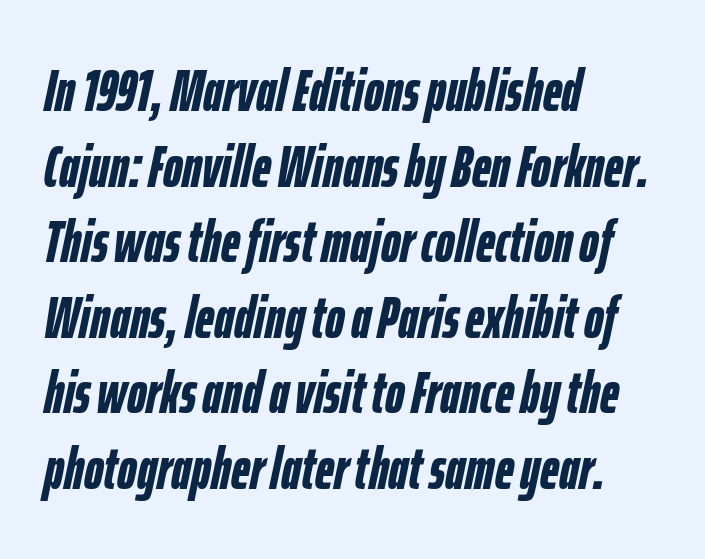
Q: Is the text bold? A: Yes.
Q: Is the text italic (slanted)? A: Yes, it leans right by about 12 degrees.
Q: Is the text underlined? A: No.
Q: How is the paragraph aligned? A: Left-aligned.
Q: Is the spacing between letters normal or unusually wide? A: Normal.
Q: Is the spacing between lines tight, normal or loose? A: Normal.
Q: Width (condensed, normal, or wide)? A: Condensed.
Q: Stroke contrast? A: Low.
Q: x-height? A: Medium.
Q: Monospaced? A: No.
